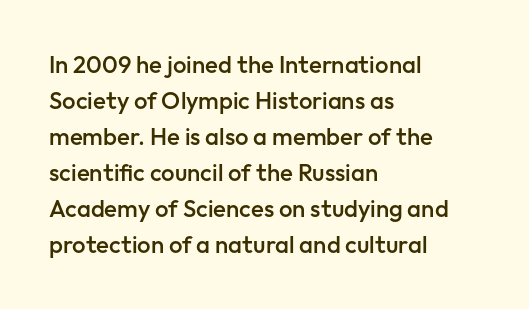
The image shows 24 px text type, upright; set left-aligned, normal line spacing (1.5x), normal letter spacing, not underlined.
